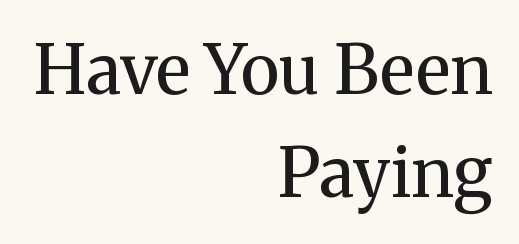
{"serif": "yes", "italic": "no", "bold": "no", "weight": "regular", "width": "normal", "stroke_contrast": "medium", "x_height": "medium", "monospaced": "no", "underline": "no", "align": "right", "line_spacing": "normal", "line_spacing_ratio": 1.52, "letter_spacing": "normal", "letter_spacing_em": 0.0, "glyph_px": 68}
